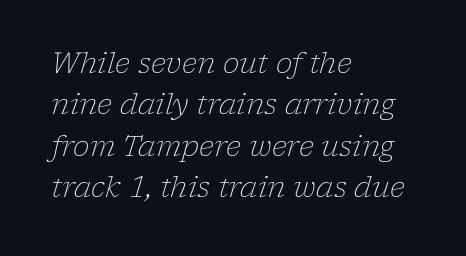
{"serif": "yes", "italic": "yes", "lean": "right", "slant_degrees": 17, "bold": "no", "weight": "light", "width": "normal", "stroke_contrast": "low", "x_height": "medium", "monospaced": "no", "underline": "no", "align": "left", "line_spacing": "normal", "line_spacing_ratio": 1.48, "letter_spacing": "normal", "letter_spacing_em": 0.0, "glyph_px": 28}
